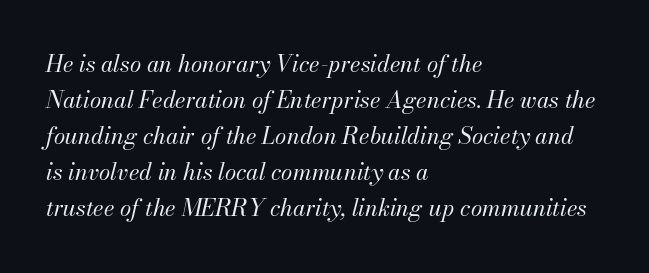
{"italic": "yes", "lean": "right", "slant_degrees": 13, "bold": "no", "underline": "no", "align": "left", "line_spacing": "normal", "line_spacing_ratio": 1.57, "letter_spacing": "normal", "letter_spacing_em": 0.0, "glyph_px": 23}
